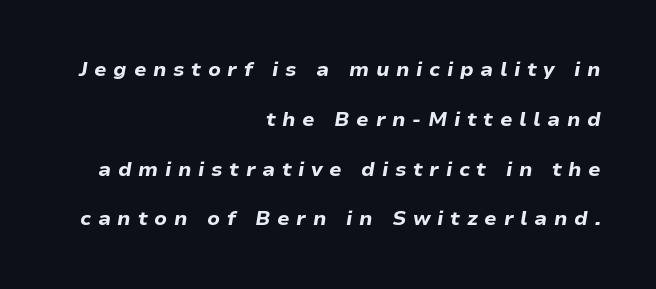
The image shows 20 px bold type, italic (leaning right); set right-aligned, loose line spacing (2.49x), unusually wide letter spacing (+0.33 em), not underlined.
